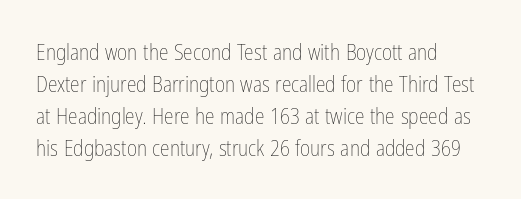
Q: Is the text bold? A: No.
Q: Is the text italic (slanted)? A: No, it is upright.
Q: Is the text underlined? A: No.
Q: How is the paragraph aligned? A: Left-aligned.
Q: Is the spacing between letters normal or unusually wide? A: Normal.
Q: Is the spacing between lines tight, normal or loose? A: Normal.
